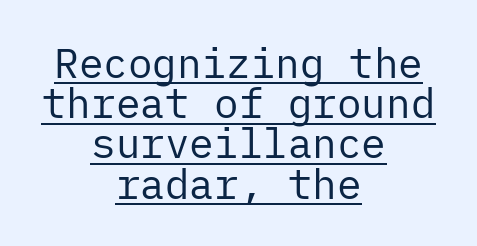
Q: Is the text bold? A: No.
Q: Is the text italic (slanted)? A: No, it is upright.
Q: Is the typeface a serif or a sans-serif typeface? A: Sans-serif.
Q: Is the text underlined? A: Yes.
Q: How is the paragraph aligned? A: Centered.
Q: Is the spacing between letters normal or unusually wide? A: Normal.
Q: Is the spacing between lines tight, normal or loose? A: Tight.
Q: Width (condensed, normal, or wide)? A: Normal.
Q: Stroke contrast? A: Low.
Q: x-height? A: Medium.
